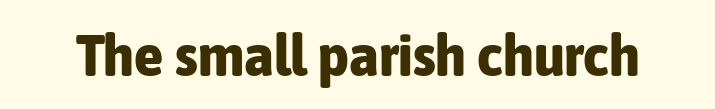
Q: Is the text bold? A: Yes.
Q: Is the text italic (slanted)? A: No, it is upright.
Q: Is the typeface a serif or a sans-serif typeface? A: Sans-serif.
Q: Is the text underlined? A: No.
Q: Is the spacing between letters normal or unusually wide? A: Normal.
Q: Width (condensed, normal, or wide)? A: Condensed.
Q: Stroke contrast? A: Low.
Q: x-height? A: Medium.
Q: Monospaced? A: No.
